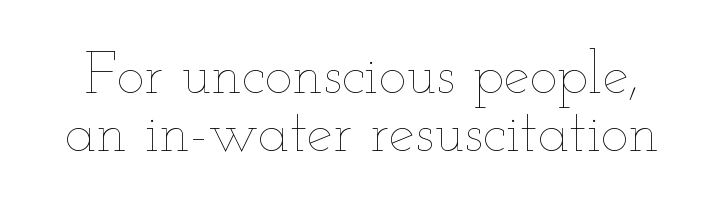
The image shows 59 px thin, wide type, upright; set tight line spacing (0.98x), normal letter spacing, not underlined; low stroke contrast and a small x-height.
